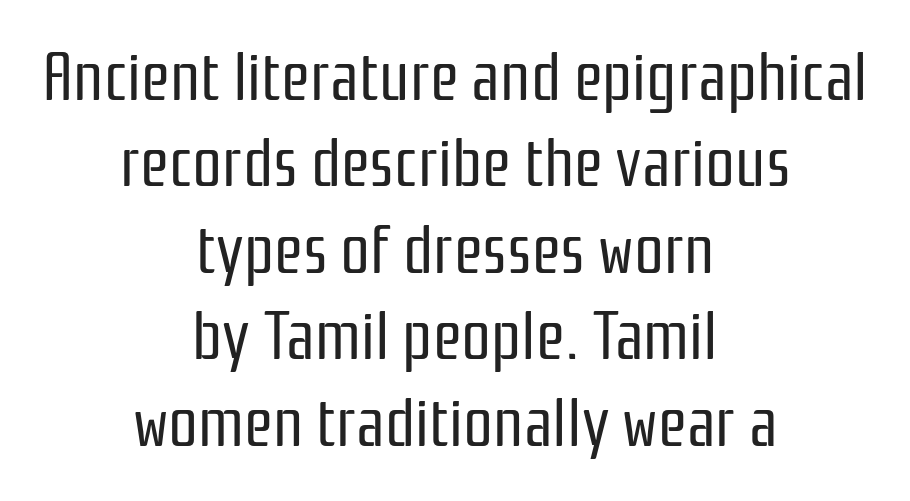
Each letter keeps its own natural width here, so spacing adapts to shape. Stroke mass is kept to a normal reading level or below. Ascenders rise straight up at ninety degrees. Type style note: lacks serifs.
